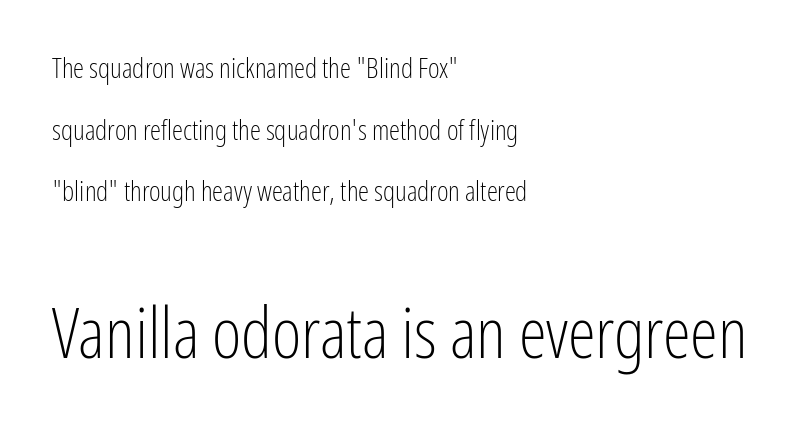
{"serif": "no", "italic": "no", "bold": "no", "weight": "light", "width": "condensed", "stroke_contrast": "low", "x_height": "medium", "monospaced": "no", "underline": "no", "align": "left", "line_spacing": "loose", "line_spacing_ratio": 2.2, "letter_spacing": "normal", "letter_spacing_em": 0.0, "larger_block": "second", "size_ratio": 2.54, "glyph_px": 71}
